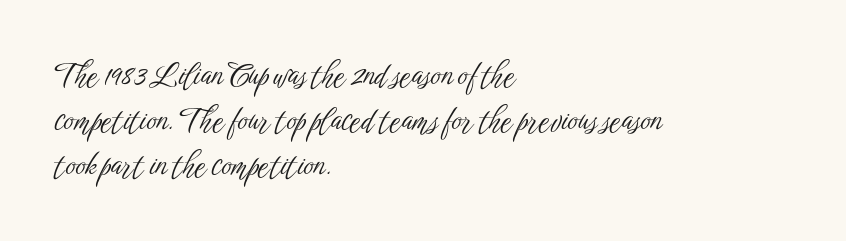
The compositor pushed each line to the left boundary. Horizontal bands of white between lines are of average thickness. The characters are drawn with everyday or finer stroke widths. Quick note: underline off. There is no visible air inserted between adjacent glyphs.
